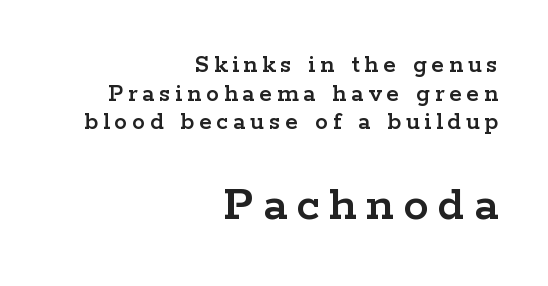
The image shows 51 px wide serif type, upright; set right-aligned, tight line spacing (1.1x), not underlined; the second (bottom) block is 1.96x larger; low stroke contrast and a medium x-height.
